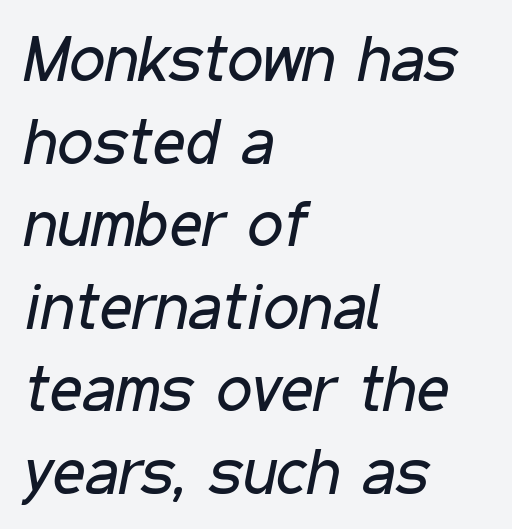
Q: Is the text bold? A: No.
Q: Is the text italic (slanted)? A: Yes, it leans right by about 11 degrees.
Q: Is the text underlined? A: No.
Q: How is the paragraph aligned? A: Left-aligned.
Q: Is the spacing between letters normal or unusually wide? A: Normal.
Q: Is the spacing between lines tight, normal or loose? A: Normal.
Q: Width (condensed, normal, or wide)? A: Condensed.
Q: Stroke contrast? A: Low.
Q: x-height? A: Medium.
Q: Monospaced? A: No.
